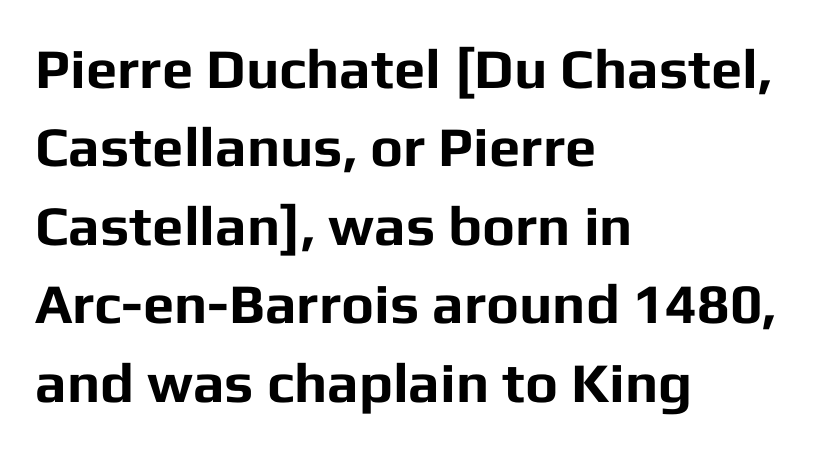
Q: Is the text bold? A: Yes.
Q: Is the text italic (slanted)? A: No, it is upright.
Q: Is the typeface a serif or a sans-serif typeface? A: Sans-serif.
Q: Is the text underlined? A: No.
Q: How is the paragraph aligned? A: Left-aligned.
Q: Is the spacing between letters normal or unusually wide? A: Normal.
Q: Is the spacing between lines tight, normal or loose? A: Normal.
Q: Width (condensed, normal, or wide)? A: Normal.
Q: Stroke contrast? A: Low.
Q: x-height? A: Medium.
Q: Monospaced? A: No.
